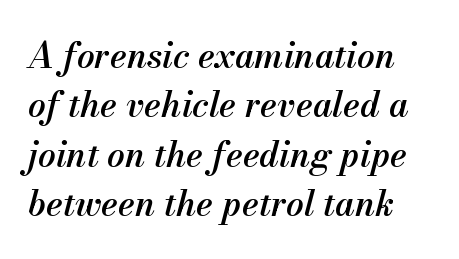
The image shows 35 px semibold type, italic (leaning right); set normal line spacing (1.41x), normal letter spacing, not underlined; medium stroke contrast and a small x-height.
